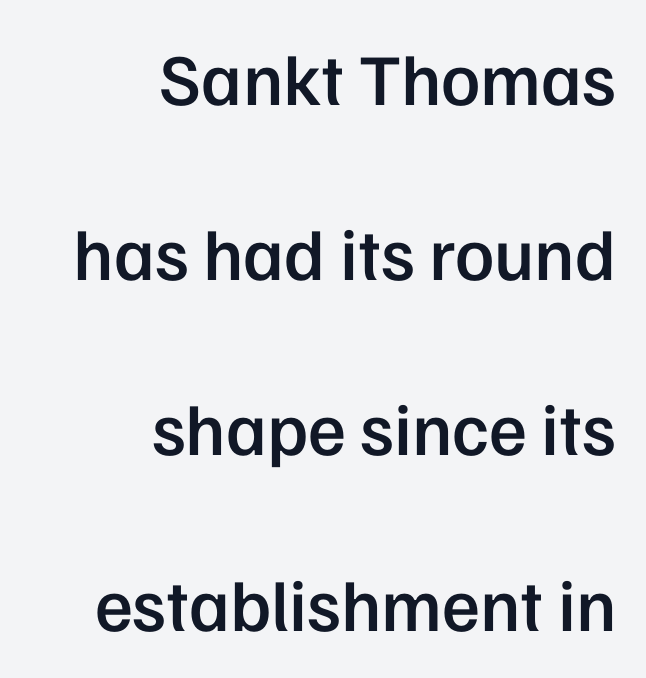
A bit beefed up — I'd call it semibold rather than bold. Descender tails drop into unmarked territory. Serif or sans? Sans — the stroke terminals are bare. Successive baselines arrive slowly, with a big drop between each. Character widths vary here, with narrow letters taking less room than wide ones.
